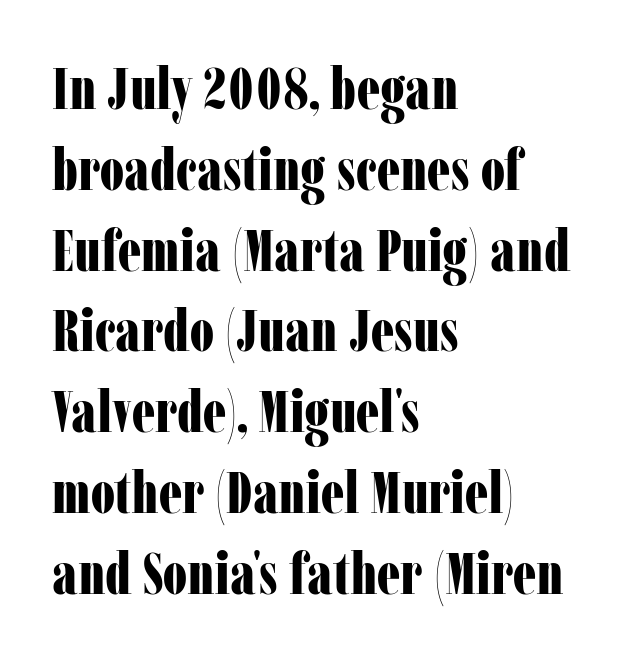
Is there much room between lines? A standard amount, neither cramped nor airy. A full-strength bold gives these letters their thick strokes. All the whitespace from short lines collects on the right. The type family on display is of the serif kind. Ascenders rise straight up at ninety degrees.
